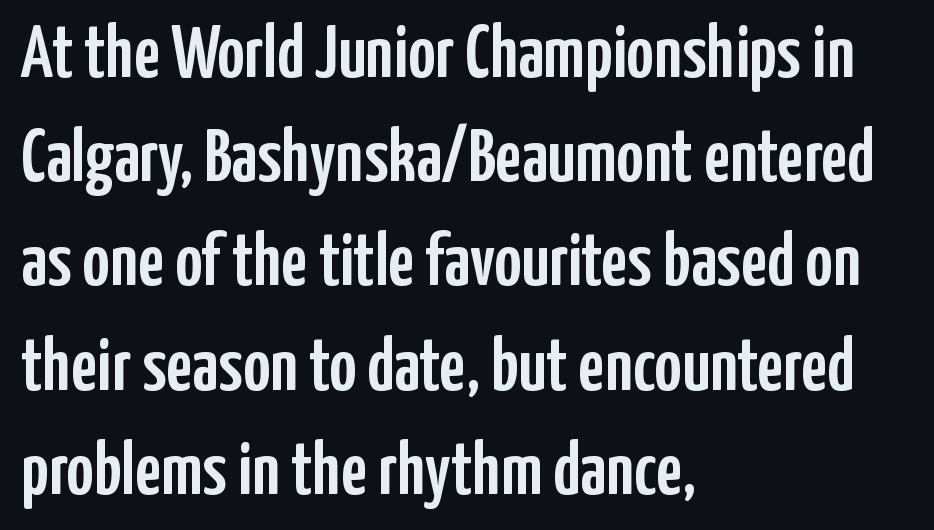
Q: Is the text italic (slanted)? A: No, it is upright.
Q: Is the typeface a serif or a sans-serif typeface? A: Sans-serif.
Q: Is the text underlined? A: No.
Q: How is the paragraph aligned? A: Left-aligned.
Q: Is the spacing between letters normal or unusually wide? A: Normal.
Q: Is the spacing between lines tight, normal or loose? A: Normal.
Q: Width (condensed, normal, or wide)? A: Condensed.
Q: Stroke contrast? A: Low.
Q: x-height? A: Medium.
Q: Monospaced? A: No.
